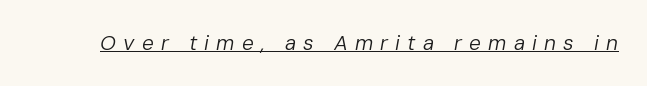
Q: Is the text bold? A: No.
Q: Is the text italic (slanted)? A: Yes, it leans right by about 10 degrees.
Q: Is the text underlined? A: Yes.
Q: Is the spacing between letters normal or unusually wide? A: Unusually wide.
